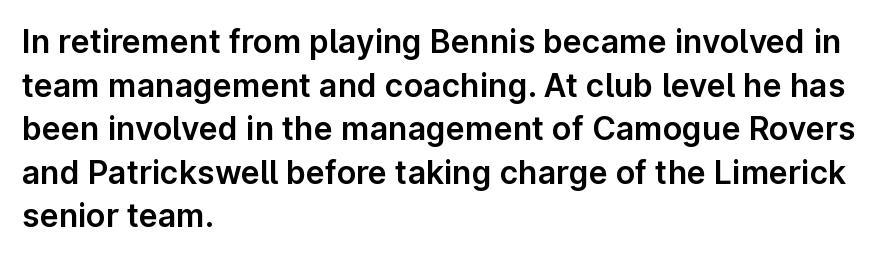
The image shows 32 px sans-serif type, upright; set left-aligned, normal line spacing (1.36x), normal letter spacing, not underlined; low stroke contrast and a medium x-height.
